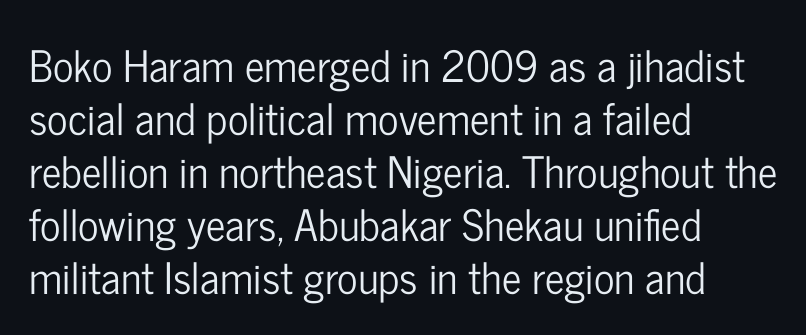
This rendering uses left alignment, leaving the right contour irregular. This is sans-serif lettering, the kind often seen on screens and signage. Bare-footed words on every line. You could not count columns in this text — the font is proportionally spaced. There is no visible air inserted between adjacent glyphs.
